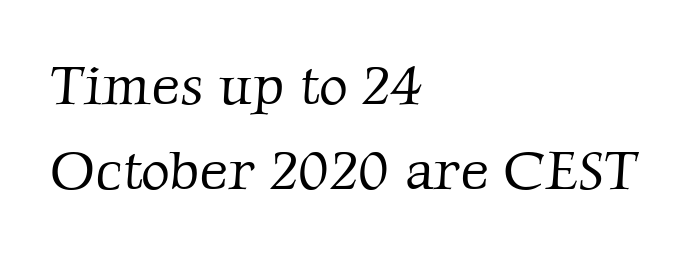
{"serif": "yes", "bold": "no", "weight": "light", "width": "normal", "stroke_contrast": "low", "x_height": "medium", "monospaced": "no", "underline": "no", "align": "left", "line_spacing": "normal", "line_spacing_ratio": 1.51, "letter_spacing": "normal", "letter_spacing_em": 0.0, "glyph_px": 56}
